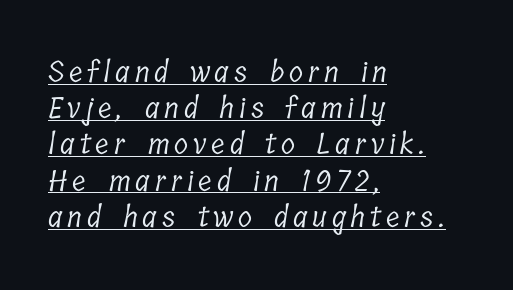
Q: Is the text bold? A: No.
Q: Is the typeface a serif or a sans-serif typeface? A: Serif.
Q: Is the text underlined? A: Yes.
Q: How is the paragraph aligned? A: Left-aligned.
Q: Is the spacing between lines tight, normal or loose? A: Normal.
Q: Width (condensed, normal, or wide)? A: Condensed.
Q: Stroke contrast? A: Low.
Q: x-height? A: Medium.
Q: Monospaced? A: No.
